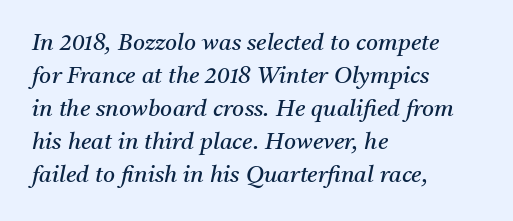
The image shows 23 px text type, italic (leaning right); set left-aligned, normal line spacing (1.44x), normal letter spacing, not underlined.
